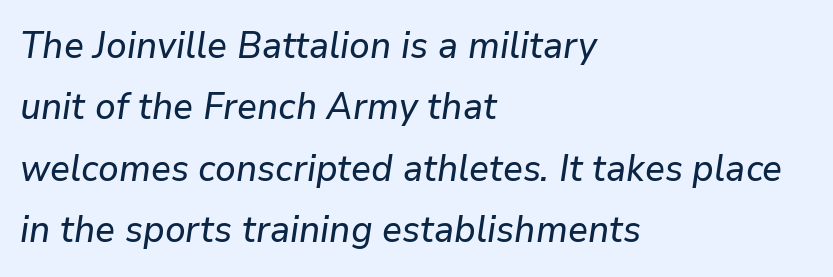
{"italic": "yes", "lean": "right", "slant_degrees": 9, "width": "normal", "stroke_contrast": "low", "x_height": "medium", "monospaced": "no", "underline": "no", "align": "left", "line_spacing": "normal", "line_spacing_ratio": 1.66, "letter_spacing": "normal", "letter_spacing_em": 0.0, "glyph_px": 37}
